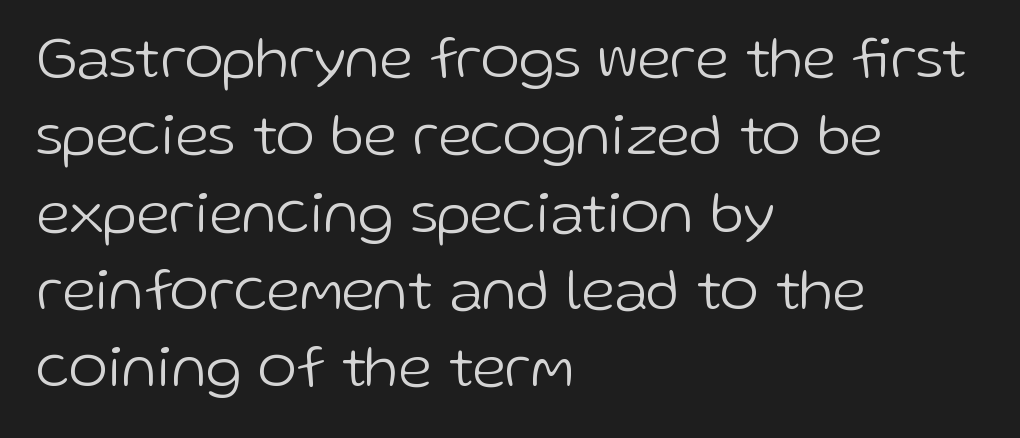
The image shows 59 px light sans-serif type, upright; set left-aligned, normal line spacing (1.31x), normal letter spacing, not underlined; low stroke contrast and a medium x-height.
